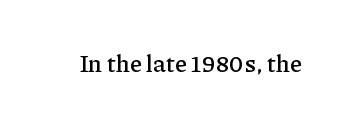
{"italic": "no", "underline": "no", "letter_spacing": "normal", "letter_spacing_em": 0.0, "glyph_px": 24}
